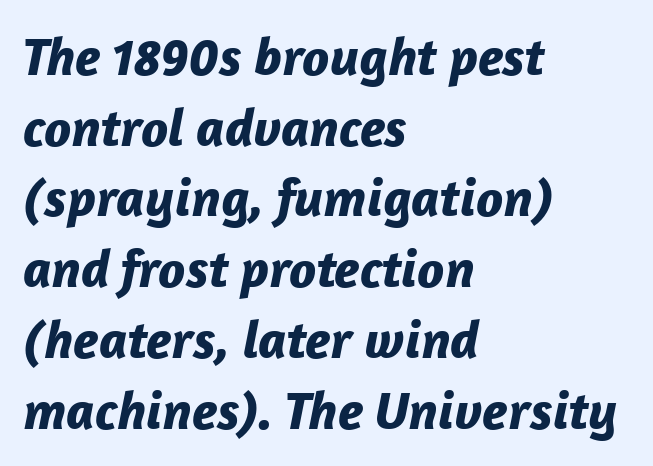
The area under the type is left untouched. Typeset ragged right — the left edge is the straight one. Summary of weight: heavy, a full bold. Proportional: the letters do not fall into vertical columns. The leading is moderate, giving the passage an even texture. A typesetter would mark this as italic.
